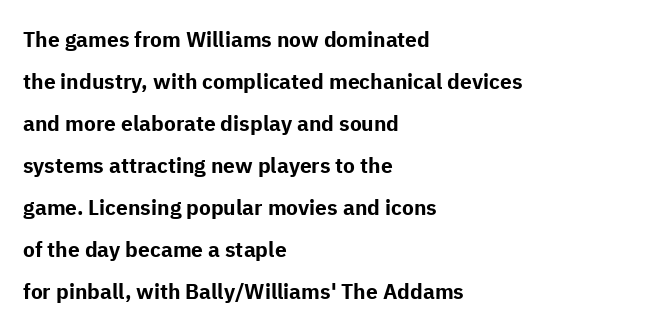
{"italic": "no", "bold": "yes", "underline": "no", "align": "left", "line_spacing": "loose", "line_spacing_ratio": 2.0, "letter_spacing": "normal", "letter_spacing_em": 0.0, "glyph_px": 21}
